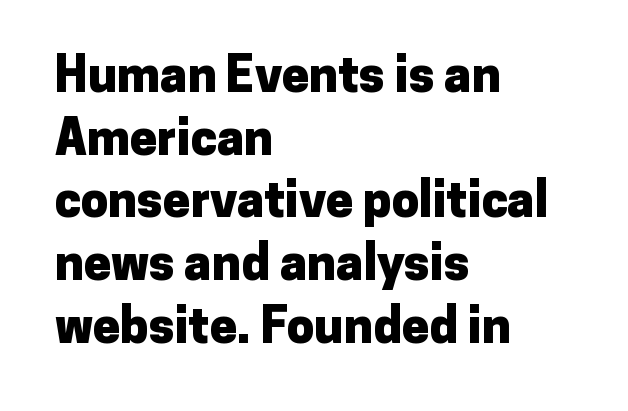
Q: Is the text bold? A: Yes.
Q: Is the text italic (slanted)? A: No, it is upright.
Q: Is the typeface a serif or a sans-serif typeface? A: Sans-serif.
Q: Is the text underlined? A: No.
Q: How is the paragraph aligned? A: Left-aligned.
Q: Is the spacing between letters normal or unusually wide? A: Normal.
Q: Is the spacing between lines tight, normal or loose? A: Normal.
Q: Width (condensed, normal, or wide)? A: Normal.
Q: Stroke contrast? A: Low.
Q: x-height? A: Medium.
Q: Monospaced? A: No.
